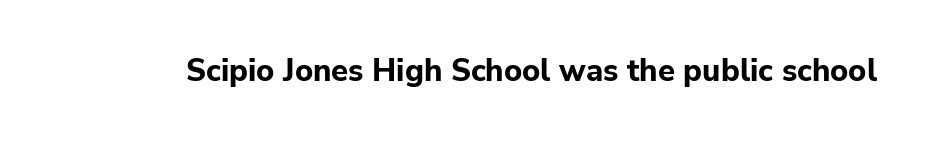
Q: Is the text bold? A: Yes.
Q: Is the text italic (slanted)? A: No, it is upright.
Q: Is the typeface a serif or a sans-serif typeface? A: Sans-serif.
Q: Is the text underlined? A: No.
Q: Is the spacing between letters normal or unusually wide? A: Normal.
Q: Width (condensed, normal, or wide)? A: Normal.
Q: Stroke contrast? A: Low.
Q: x-height? A: Medium.
Q: Monospaced? A: No.
